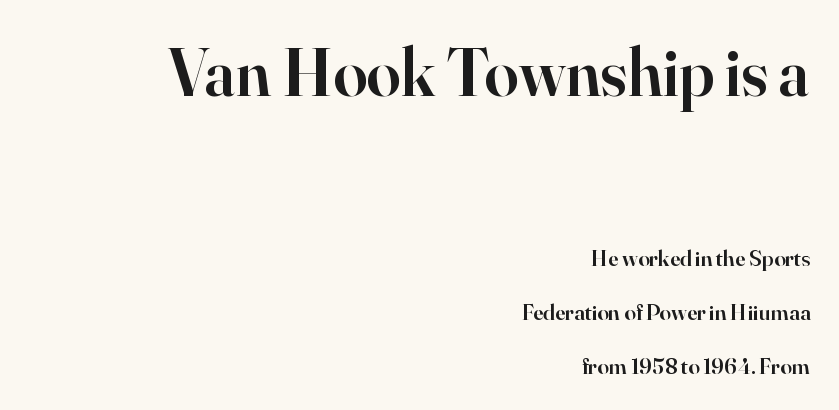
Type size steps down from the first block to the second. Descender tails drop into unmarked territory. Does the leading feel generous? Absolutely, it's lavish. Stroke terminals: seriffed. The horizontal fit of the characters is conventional and even. Designer's note — italics off, roman on.
